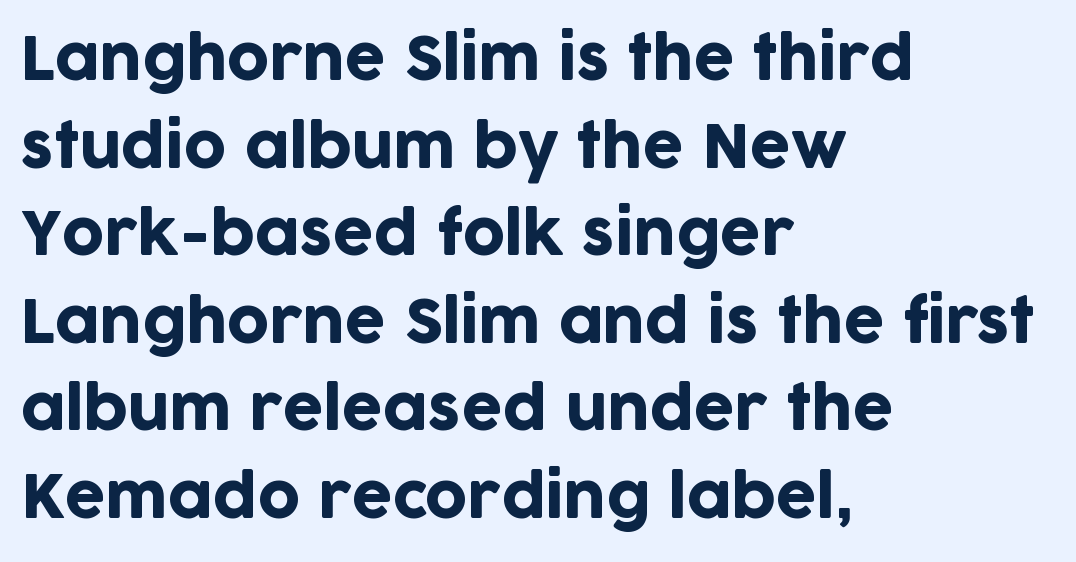
The baseline area is clear. Serif or sans? Sans — the stroke terminals are bare. The rendering keeps characters at their native spacing. This sample uses an upright cut, with every glyph sitting square on the baseline. This sample is left-justified, so line endings fall wherever the words run out. A normal amount of white space separates one row of letters from the next.
